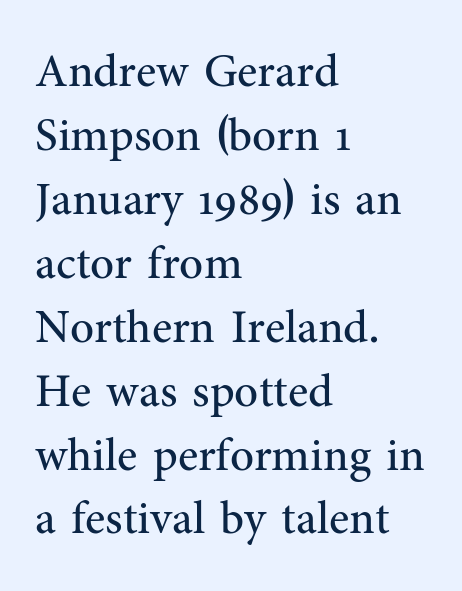
{"serif": "yes", "italic": "no", "bold": "no", "weight": "regular", "width": "normal", "stroke_contrast": "medium", "x_height": "medium", "monospaced": "no", "underline": "no", "align": "left", "line_spacing": "normal", "line_spacing_ratio": 1.36, "letter_spacing": "normal", "letter_spacing_em": 0.0, "glyph_px": 47}
